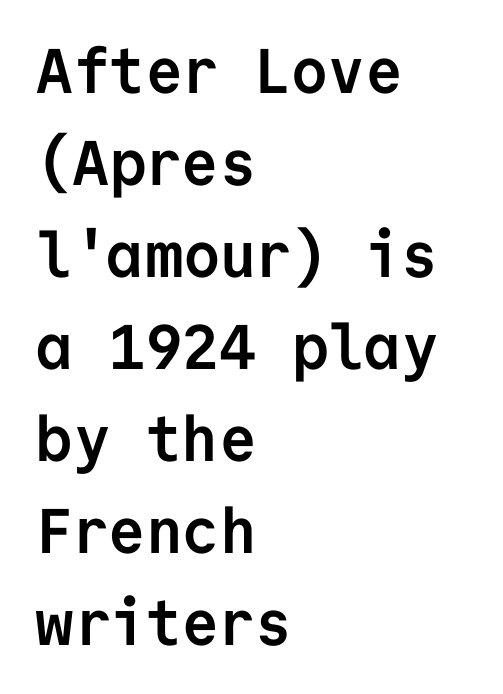
Q: Is the text bold? A: Yes.
Q: Is the text italic (slanted)? A: No, it is upright.
Q: Is the typeface a serif or a sans-serif typeface? A: Sans-serif.
Q: Is the text underlined? A: No.
Q: How is the paragraph aligned? A: Left-aligned.
Q: Is the spacing between letters normal or unusually wide? A: Normal.
Q: Is the spacing between lines tight, normal or loose? A: Normal.
Q: Width (condensed, normal, or wide)? A: Normal.
Q: Stroke contrast? A: Low.
Q: x-height? A: Medium.
Q: Monospaced? A: Yes.
